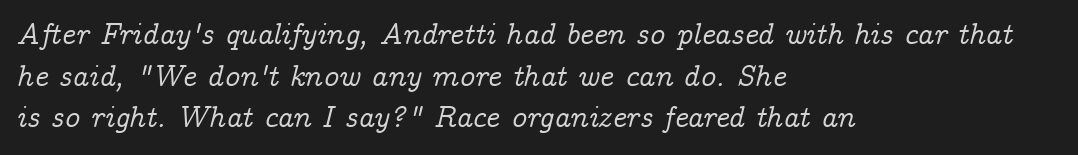
Q: Is the text italic (slanted)? A: Yes, it leans right by about 14 degrees.
Q: Is the typeface a serif or a sans-serif typeface? A: Serif.
Q: Is the text underlined? A: No.
Q: How is the paragraph aligned? A: Left-aligned.
Q: Is the spacing between letters normal or unusually wide? A: Normal.
Q: Is the spacing between lines tight, normal or loose? A: Normal.
Q: Width (condensed, normal, or wide)? A: Normal.
Q: Stroke contrast? A: Low.
Q: x-height? A: Medium.
Q: Monospaced? A: No.
